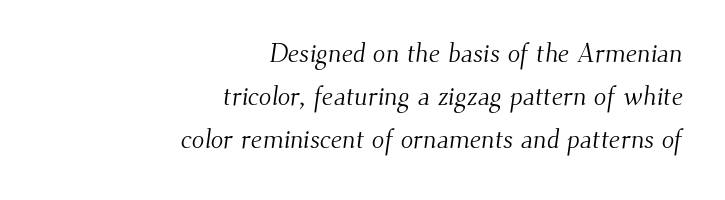
The image shows 26 px text type; set right-aligned, normal line spacing (1.66x), normal letter spacing, not underlined.
